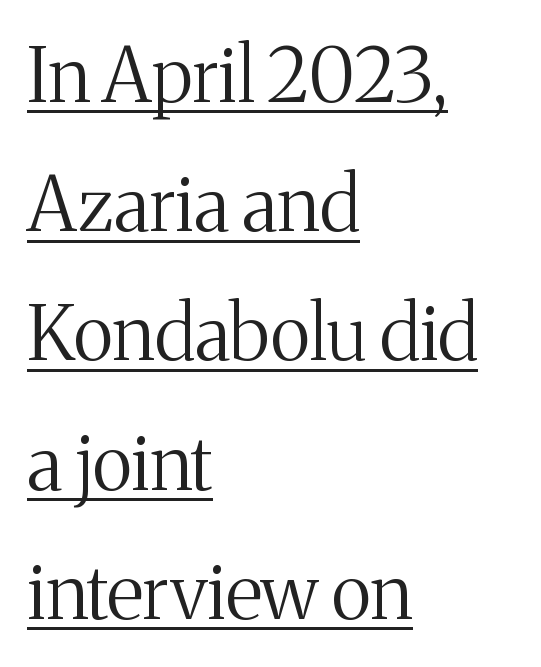
The image shows 76 px regular-weight serif type, upright; set left-aligned, normal line spacing (1.7x), normal letter spacing, underlined; medium stroke contrast and a medium x-height.
